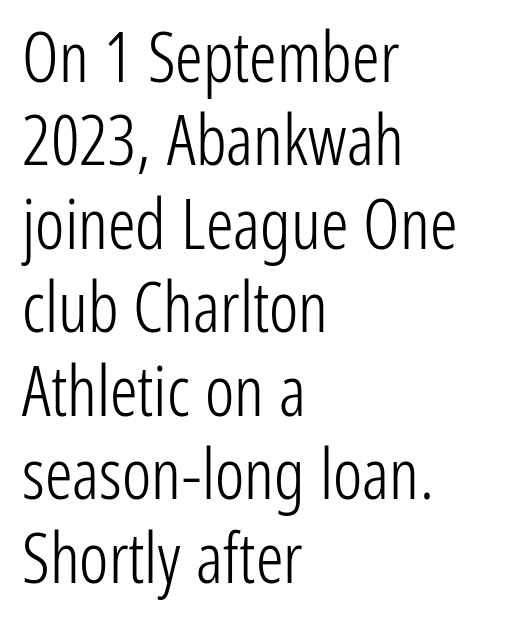
Nope, no serifs anywhere on these letters. Notice how the stems are strictly vertical — no italics here. Spacing verdict: proportional, widths tailored to each character. Is this a heavy cut? Hardly; it is regular or lighter. The string is rendered with underlining switched off. Casual observation: everything's shoved over to the left.
